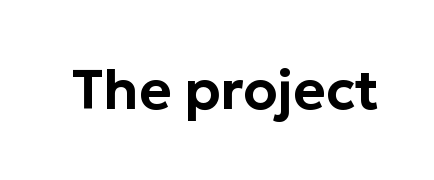
Q: Is the text italic (slanted)? A: No, it is upright.
Q: Is the typeface a serif or a sans-serif typeface? A: Sans-serif.
Q: Is the text underlined? A: No.
Q: Is the spacing between letters normal or unusually wide? A: Normal.
Q: Width (condensed, normal, or wide)? A: Normal.
Q: Stroke contrast? A: Low.
Q: x-height? A: Medium.
Q: Monospaced? A: No.
